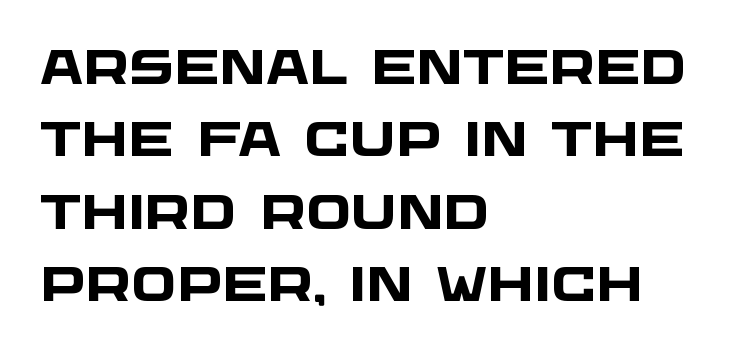
These lines are composed in type without serifs. The lines are quadded left. Words appear dense and cohesive because spacing is normal. The area under the type is left untouched.
